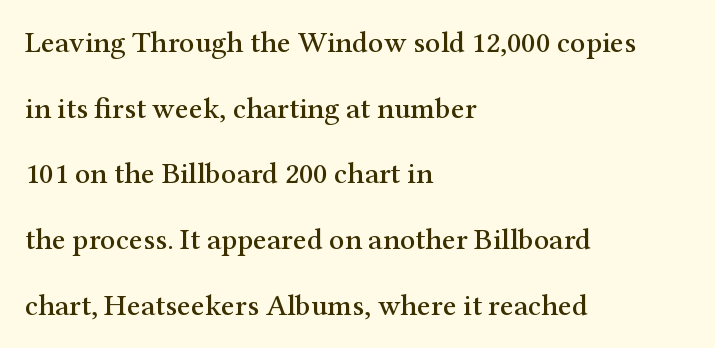
Line beginnings align vertically; line endings do not. Observe the ordinary spacing: letters are neighbours, not strangers. The baseline area is clear. When letters stand straight like this, we call the style roman or upright. The space between consecutive lines is lavish.
